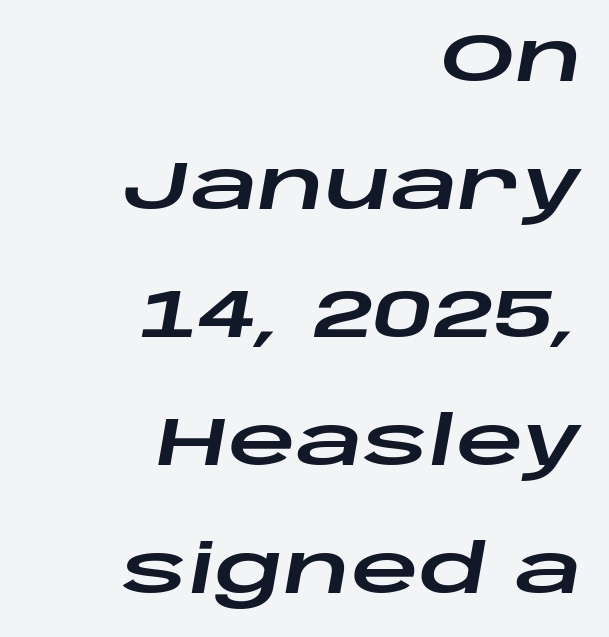
Q: Is the text italic (slanted)? A: Yes, it leans right by about 10 degrees.
Q: Is the text underlined? A: No.
Q: How is the paragraph aligned? A: Right-aligned.
Q: Is the spacing between letters normal or unusually wide? A: Normal.
Q: Is the spacing between lines tight, normal or loose? A: Loose.
Q: Width (condensed, normal, or wide)? A: Wide.
Q: Stroke contrast? A: Low.
Q: x-height? A: Large.
Q: Monospaced? A: No.
